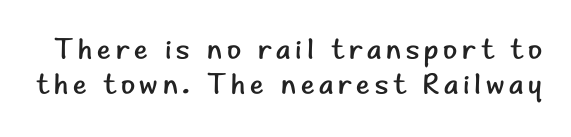
{"serif": "no", "italic": "no", "bold": "no", "weight": "regular", "width": "normal", "stroke_contrast": "low", "x_height": "small", "monospaced": "no", "underline": "no", "line_spacing_ratio": 1.22, "glyph_px": 29}
